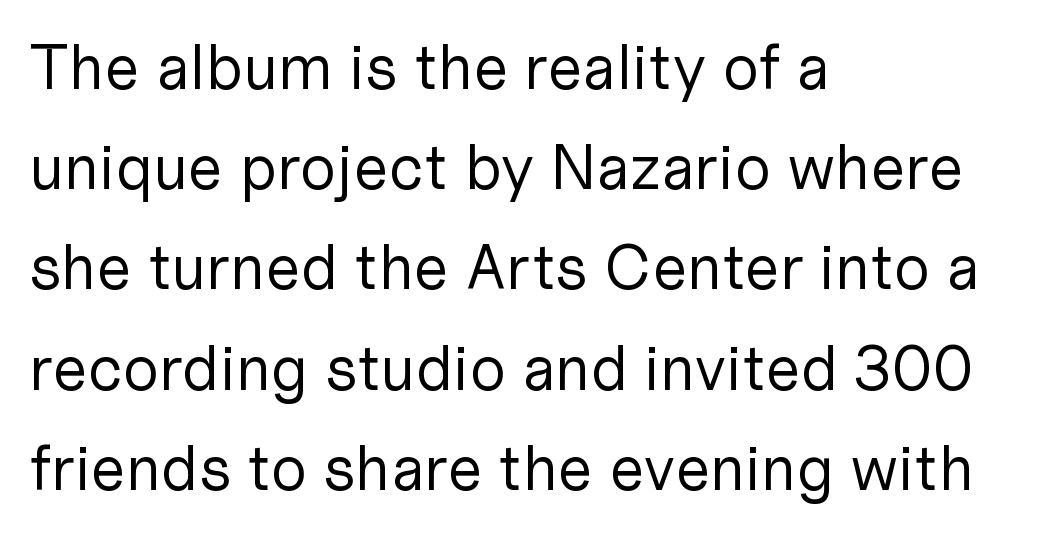
{"serif": "no", "italic": "no", "bold": "no", "weight": "regular", "width": "normal", "stroke_contrast": "low", "x_height": "medium", "monospaced": "no", "underline": "no", "align": "left", "line_spacing": "normal", "line_spacing_ratio": 1.59, "letter_spacing": "normal", "letter_spacing_em": 0.0, "glyph_px": 63}
